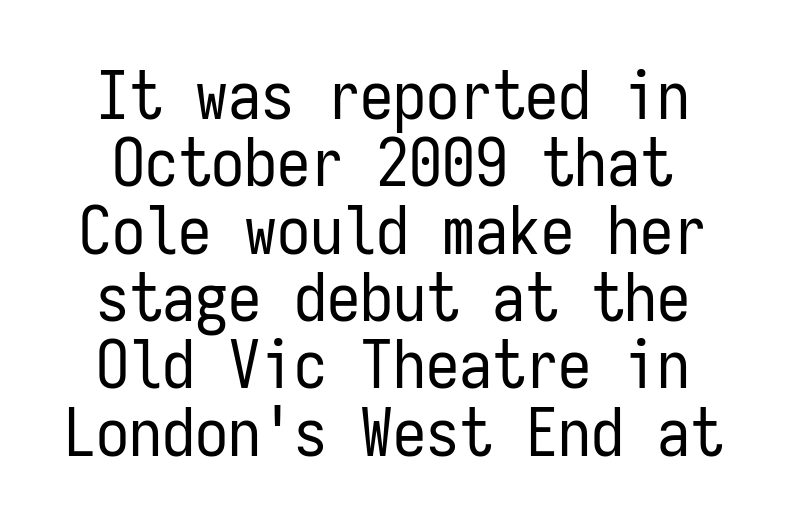
Q: Is the text bold? A: No.
Q: Is the text italic (slanted)? A: No, it is upright.
Q: Is the typeface a serif or a sans-serif typeface? A: Sans-serif.
Q: Is the text underlined? A: No.
Q: Is the spacing between letters normal or unusually wide? A: Normal.
Q: Is the spacing between lines tight, normal or loose? A: Tight.
Q: Width (condensed, normal, or wide)? A: Condensed.
Q: Stroke contrast? A: Low.
Q: x-height? A: Medium.
Q: Monospaced? A: Yes.
